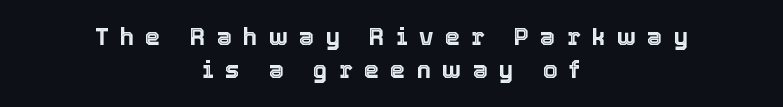
The image shows 24 px text type, upright; set centered, normal line spacing (1.39x), unusually wide letter spacing (+0.47 em), not underlined.
